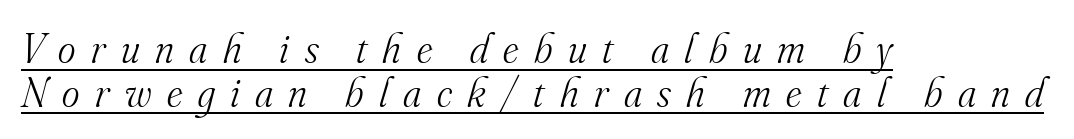
The image shows 42 px light serif type, italic (leaning right); set left-aligned, tight line spacing (1.04x), unusually wide letter spacing (+0.37 em), underlined; medium stroke contrast and a small x-height.
